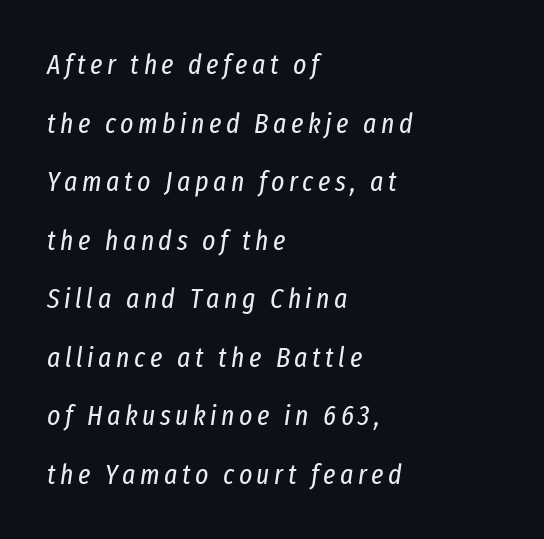
Glance below the letters and you will spot only blank space. Successive baselines arrive slowly, with a big drop between each. Think of a printed novel: that variable character pitch is what you see here. Stroke mass is kept to a normal reading level or below.
